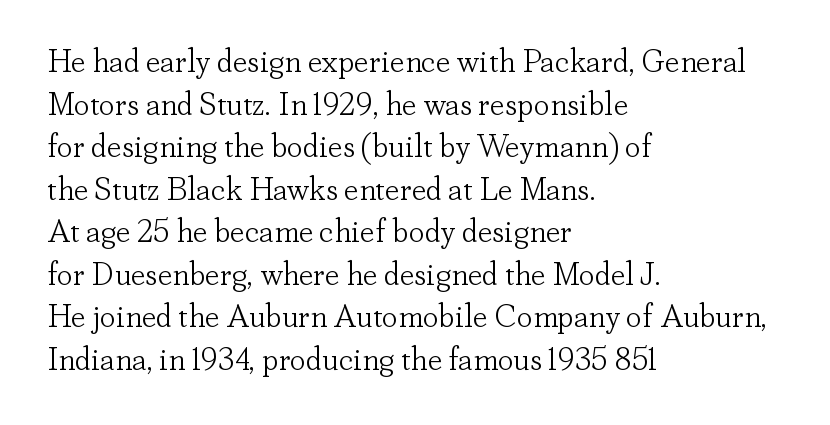
Q: Is the text bold? A: No.
Q: Is the text italic (slanted)? A: No, it is upright.
Q: Is the typeface a serif or a sans-serif typeface? A: Serif.
Q: Is the text underlined? A: No.
Q: How is the paragraph aligned? A: Left-aligned.
Q: Is the spacing between letters normal or unusually wide? A: Normal.
Q: Is the spacing between lines tight, normal or loose? A: Normal.
Q: Width (condensed, normal, or wide)? A: Normal.
Q: Stroke contrast? A: Low.
Q: x-height? A: Small.
Q: Monospaced? A: No.
